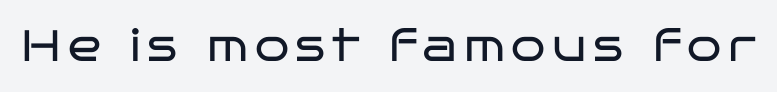
Q: Is the text bold? A: No.
Q: Is the text italic (slanted)? A: No, it is upright.
Q: Is the typeface a serif or a sans-serif typeface? A: Sans-serif.
Q: Is the text underlined? A: No.
Q: Width (condensed, normal, or wide)? A: Wide.
Q: Stroke contrast? A: Low.
Q: x-height? A: Large.
Q: Monospaced? A: No.
